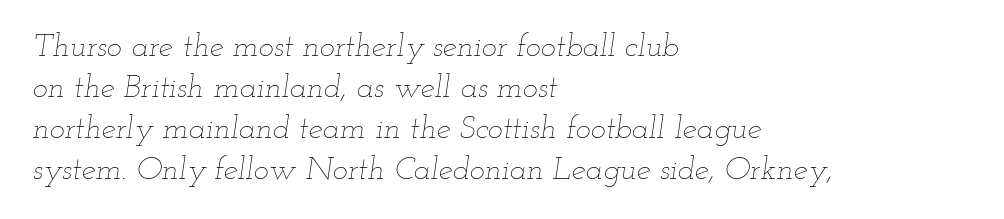
Q: Is the text bold? A: No.
Q: Is the text italic (slanted)? A: Yes, it leans right by about 12 degrees.
Q: Is the text underlined? A: No.
Q: How is the paragraph aligned? A: Left-aligned.
Q: Is the spacing between letters normal or unusually wide? A: Normal.
Q: Is the spacing between lines tight, normal or loose? A: Normal.
Q: Width (condensed, normal, or wide)? A: Wide.
Q: Stroke contrast? A: Low.
Q: x-height? A: Small.
Q: Monospaced? A: No.
